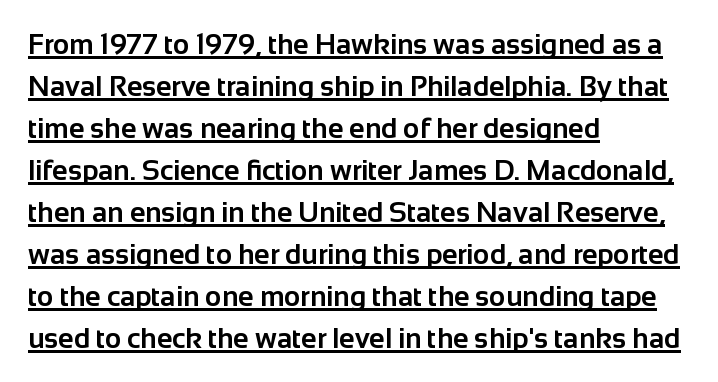
Q: Is the text bold? A: Yes.
Q: Is the text italic (slanted)? A: No, it is upright.
Q: Is the typeface a serif or a sans-serif typeface? A: Sans-serif.
Q: Is the text underlined? A: Yes.
Q: How is the paragraph aligned? A: Left-aligned.
Q: Is the spacing between letters normal or unusually wide? A: Normal.
Q: Is the spacing between lines tight, normal or loose? A: Normal.
Q: Width (condensed, normal, or wide)? A: Normal.
Q: Stroke contrast? A: Low.
Q: x-height? A: Medium.
Q: Monospaced? A: No.
